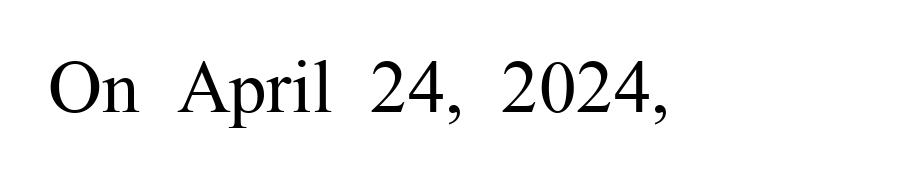
A roman cut, with each character standing at attention. The gaps between neighbouring characters are ordinary and unremarkable. The typeface chosen for these lines features serifs. The passage shown is typed in a proportional face where columns would drift. The weight would be labelled regular, book, light, or lighter still.
